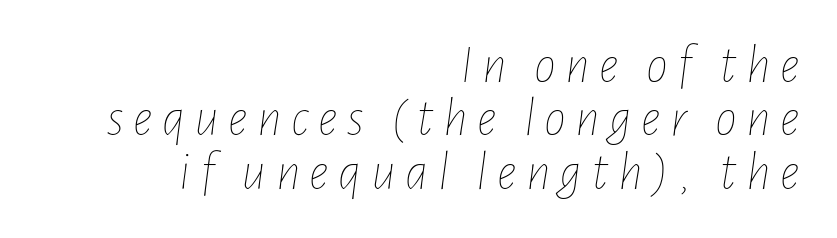
Q: Is the text bold? A: No.
Q: Is the text italic (slanted)? A: Yes, it leans right by about 7 degrees.
Q: Is the text underlined? A: No.
Q: How is the paragraph aligned? A: Right-aligned.
Q: Is the spacing between lines tight, normal or loose? A: Tight.
Q: Width (condensed, normal, or wide)? A: Condensed.
Q: Stroke contrast? A: Low.
Q: x-height? A: Medium.
Q: Monospaced? A: No.
